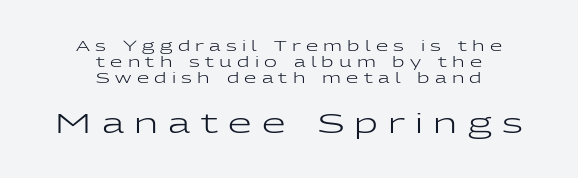
Q: Is the text bold? A: No.
Q: Is the text italic (slanted)? A: No, it is upright.
Q: Is the text underlined? A: No.
Q: How is the paragraph aligned? A: Centered.
Q: Is the spacing between letters normal or unusually wide? A: Unusually wide.
Q: Is the spacing between lines tight, normal or loose? A: Tight.
Q: Which block of text is set in a larger size, the first (top) or the second (bottom)? A: The second (bottom) one.
